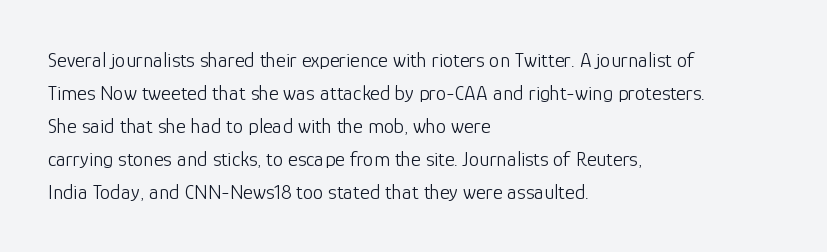
{"italic": "no", "bold": "no", "underline": "no", "align": "left", "line_spacing": "normal", "line_spacing_ratio": 1.57, "letter_spacing": "normal", "letter_spacing_em": 0.0, "glyph_px": 21}
